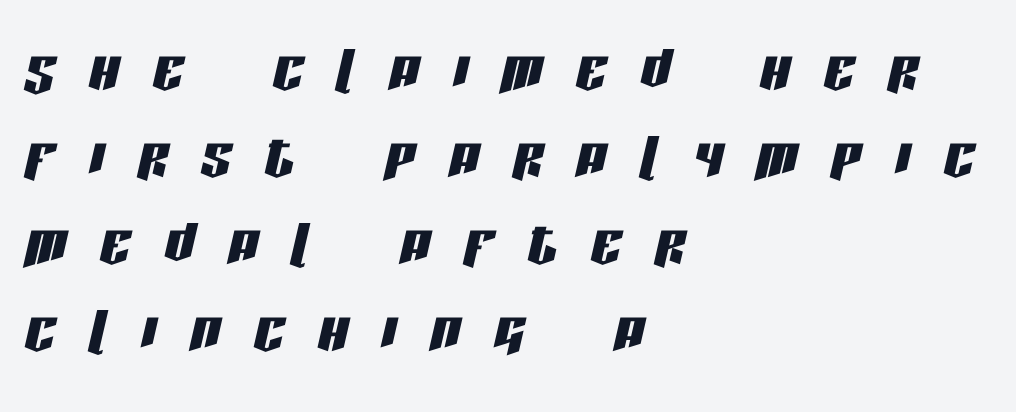
Q: Is the text italic (slanted)? A: Yes, it leans right by about 13 degrees.
Q: Is the text underlined? A: No.
Q: How is the paragraph aligned? A: Left-aligned.
Q: Is the spacing between letters normal or unusually wide? A: Unusually wide.
Q: Width (condensed, normal, or wide)? A: Condensed.
Q: Stroke contrast? A: Low.
Q: x-height? A: Large.
Q: Monospaced? A: No.
